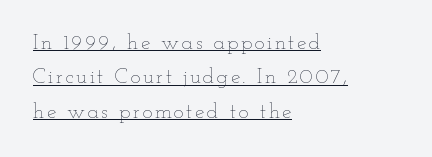
{"italic": "no", "bold": "no", "underline": "yes", "align": "left", "line_spacing": "normal", "line_spacing_ratio": 1.64, "glyph_px": 21}
